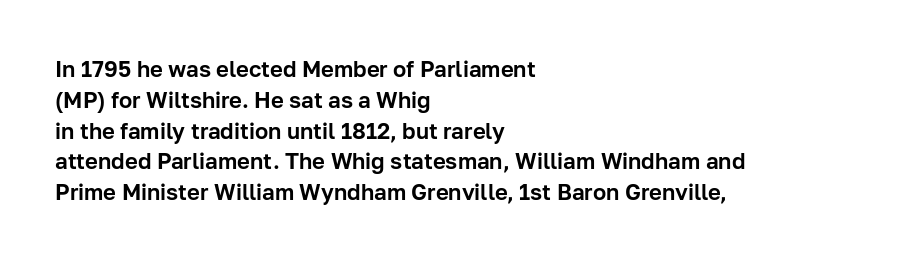
{"italic": "no", "underline": "no", "align": "left", "line_spacing": "normal", "line_spacing_ratio": 1.4, "letter_spacing": "normal", "letter_spacing_em": 0.0, "glyph_px": 22}
